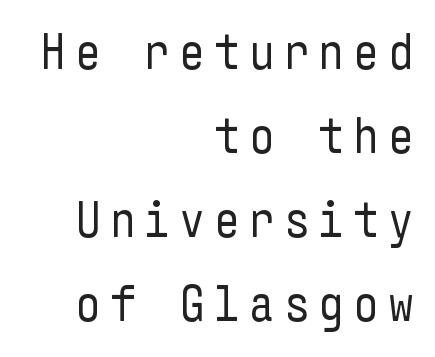
The image shows 51 px regular-weight, condensed sans-serif type, upright; set right-aligned, normal line spacing (1.65x), not underlined; low stroke contrast and a medium x-height.
